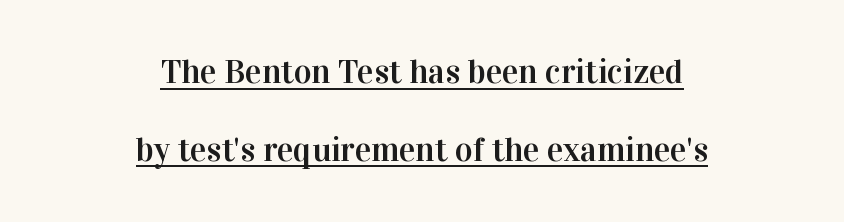
The image shows 34 px serif type, upright; set centered, loose line spacing (2.28x), normal letter spacing, underlined; high stroke contrast and a medium x-height.
